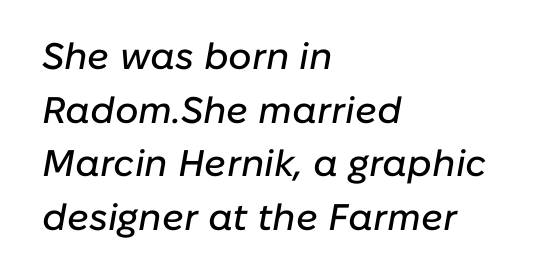
{"italic": "yes", "lean": "right", "slant_degrees": 10, "width": "normal", "stroke_contrast": "low", "x_height": "medium", "monospaced": "no", "underline": "no", "align": "left", "line_spacing": "normal", "line_spacing_ratio": 1.45, "letter_spacing": "normal", "letter_spacing_em": 0.0, "glyph_px": 37}
